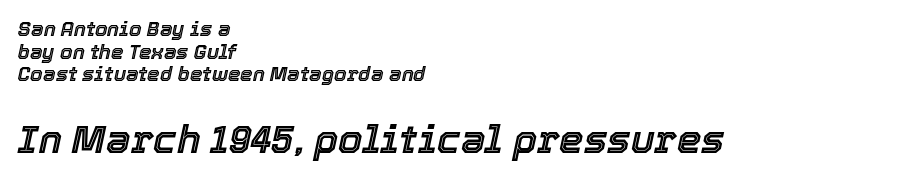
{"italic": "yes", "lean": "right", "slant_degrees": 12, "width": "normal", "x_height": "medium", "monospaced": "no", "underline": "no", "align": "left", "line_spacing": "tight", "line_spacing_ratio": 1.13, "letter_spacing": "normal", "letter_spacing_em": 0.0, "larger_block": "second", "size_ratio": 1.95, "glyph_px": 39}
